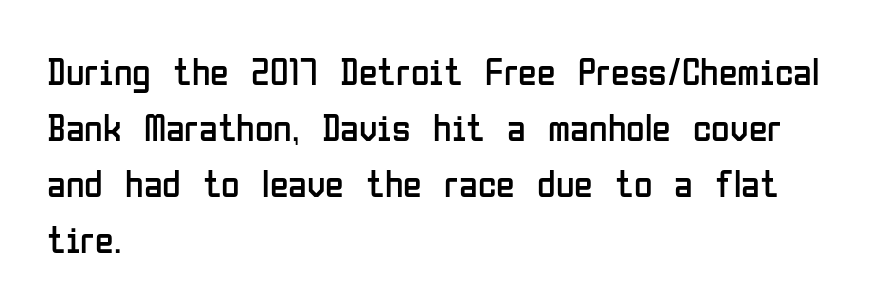
The rag falls on the right side of this text block. A roman cut, with each character standing at attention. A bare baseline throughout the passage. The face used here is a sans, in the tradition of grotesques and geometrics. The lines sit at an ordinary, default distance from one another. Unbolded letterforms with no extra heft.
